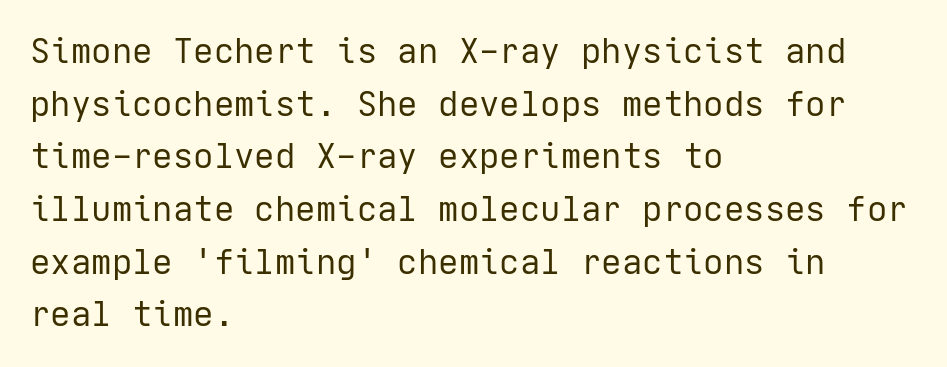
The image shows 34 px regular-weight sans-serif type, upright; set left-aligned, normal line spacing (1.55x), normal letter spacing, not underlined; low stroke contrast and a medium x-height.
